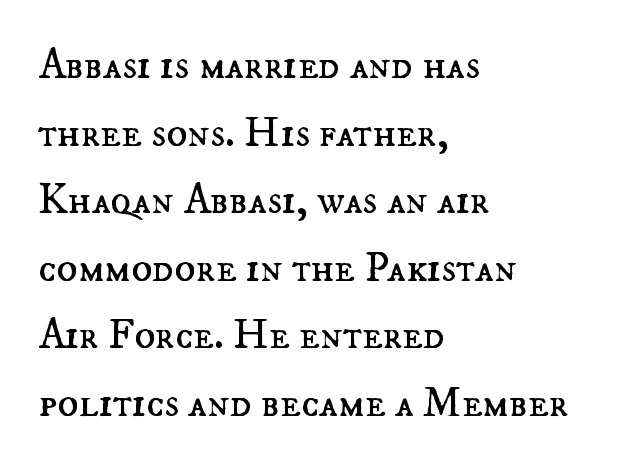
{"italic": "no", "bold": "no", "weight": "regular", "width": "normal", "stroke_contrast": "medium", "x_height": "small", "monospaced": "no", "underline": "no", "align": "left", "line_spacing": "normal", "line_spacing_ratio": 1.57, "letter_spacing": "normal", "letter_spacing_em": 0.0, "glyph_px": 43}
